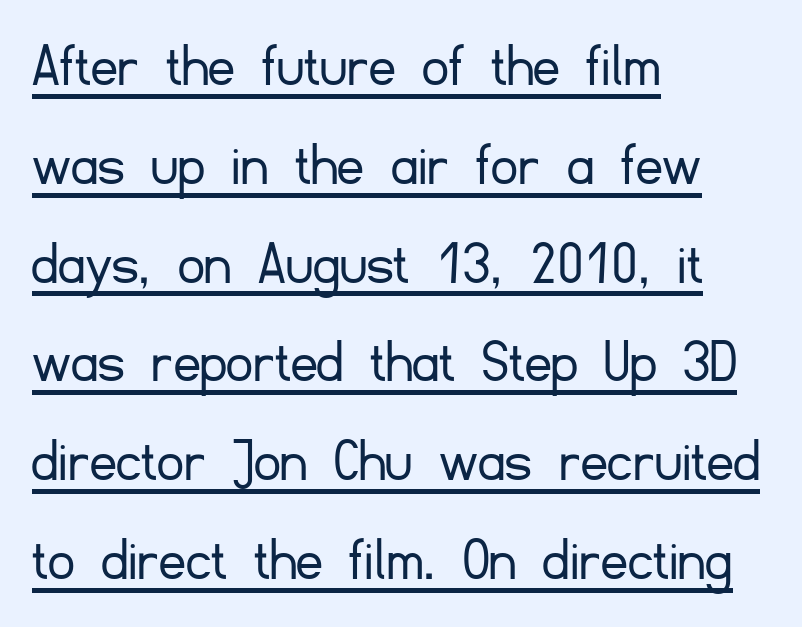
{"serif": "no", "italic": "no", "bold": "no", "weight": "light", "width": "normal", "stroke_contrast": "low", "x_height": "small", "monospaced": "no", "underline": "yes", "align": "left", "line_spacing": "normal", "line_spacing_ratio": 1.52, "letter_spacing": "normal", "letter_spacing_em": 0.0, "glyph_px": 65}
